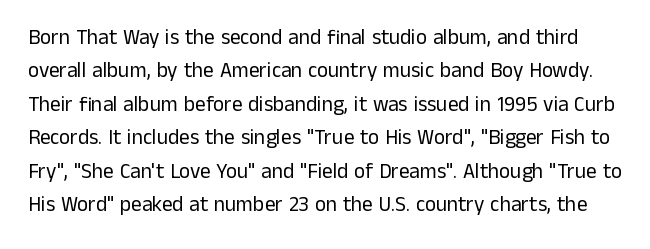
The image shows 21 px text type, upright; set normal line spacing (1.59x), normal letter spacing, not underlined.
